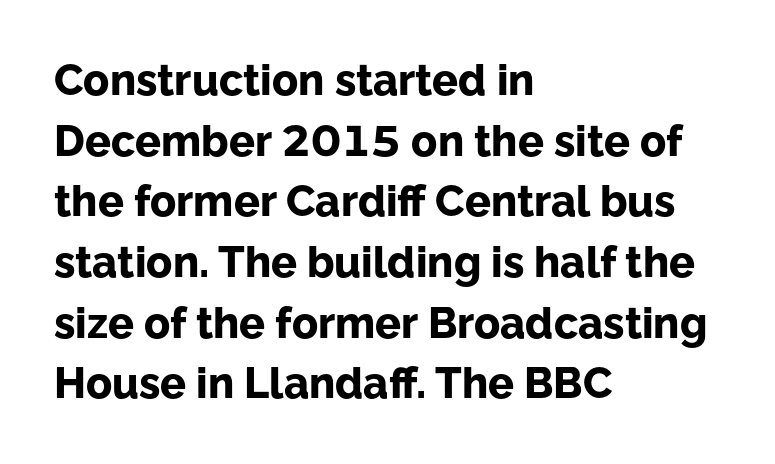
Q: Is the text bold? A: Yes.
Q: Is the text italic (slanted)? A: No, it is upright.
Q: Is the typeface a serif or a sans-serif typeface? A: Sans-serif.
Q: Is the text underlined? A: No.
Q: How is the paragraph aligned? A: Left-aligned.
Q: Is the spacing between letters normal or unusually wide? A: Normal.
Q: Is the spacing between lines tight, normal or loose? A: Normal.
Q: Width (condensed, normal, or wide)? A: Normal.
Q: Stroke contrast? A: Low.
Q: x-height? A: Medium.
Q: Monospaced? A: No.
